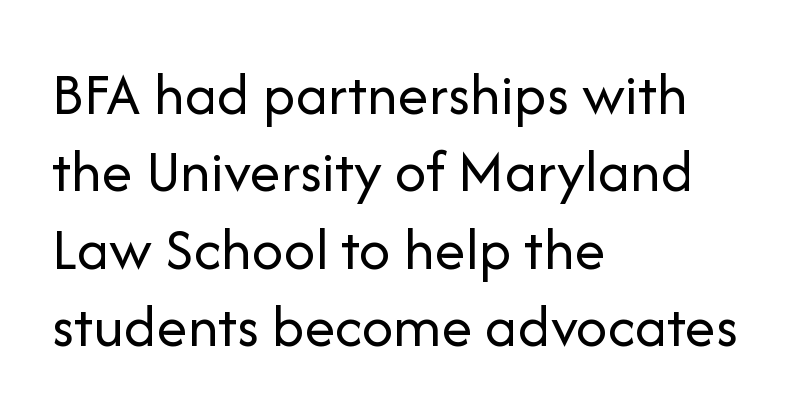
The image shows 62 px regular-weight sans-serif type, upright; set left-aligned, normal line spacing (1.25x), normal letter spacing, not underlined; low stroke contrast and a medium x-height.
